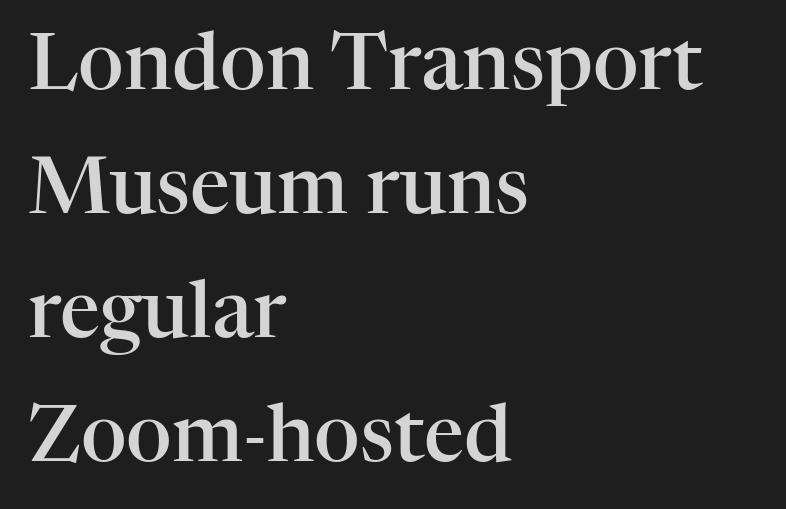
Q: Is the text bold? A: Semi-bold.
Q: Is the text italic (slanted)? A: No, it is upright.
Q: Is the typeface a serif or a sans-serif typeface? A: Serif.
Q: Is the text underlined? A: No.
Q: How is the paragraph aligned? A: Left-aligned.
Q: Is the spacing between letters normal or unusually wide? A: Normal.
Q: Is the spacing between lines tight, normal or loose? A: Normal.
Q: Width (condensed, normal, or wide)? A: Normal.
Q: Stroke contrast? A: High.
Q: x-height? A: Medium.
Q: Monospaced? A: No.
